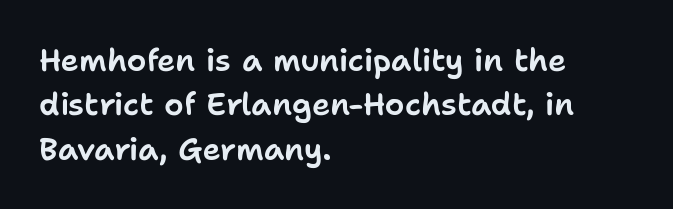
Q: Is the text italic (slanted)? A: No, it is upright.
Q: Is the typeface a serif or a sans-serif typeface? A: Sans-serif.
Q: Is the text underlined? A: No.
Q: How is the paragraph aligned? A: Left-aligned.
Q: Is the spacing between letters normal or unusually wide? A: Normal.
Q: Is the spacing between lines tight, normal or loose? A: Normal.
Q: Width (condensed, normal, or wide)? A: Normal.
Q: Stroke contrast? A: Low.
Q: x-height? A: Medium.
Q: Monospaced? A: No.
